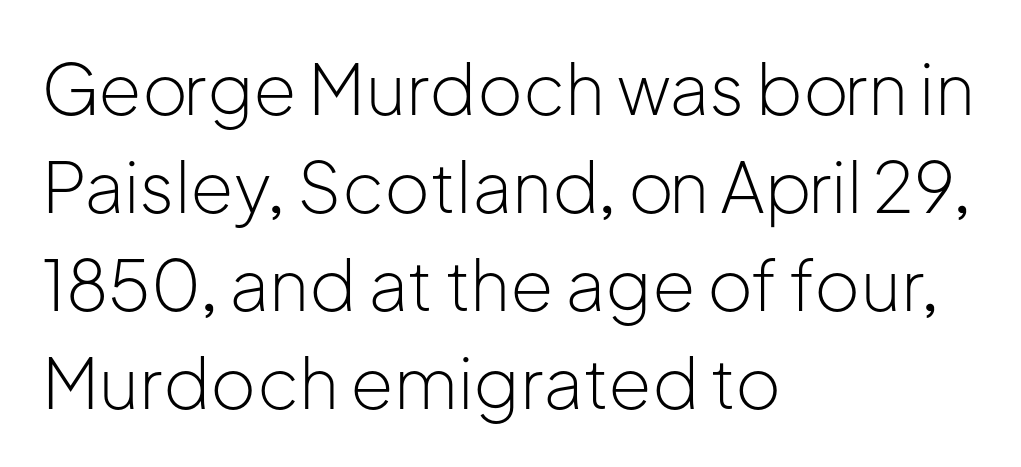
Notice how the passage keeps a crisp vertical edge on the left only. The type sits square on the baseline with zero lean. The weight tops out at a normal text grade. Letterform terminals end flat and unadorned throughout the passage. In terms of leading, this rendering sits right in the middle. The foot of each line stays bare and open.
